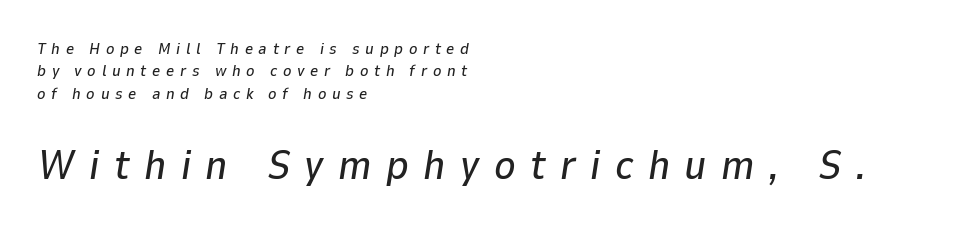
The tracking jumps out immediately: characters are airy and widely separated. Quick note: italic. The second block has been scaled up relative to the first. Baseline-to-baseline distance is the conventional proportion of letter height.
